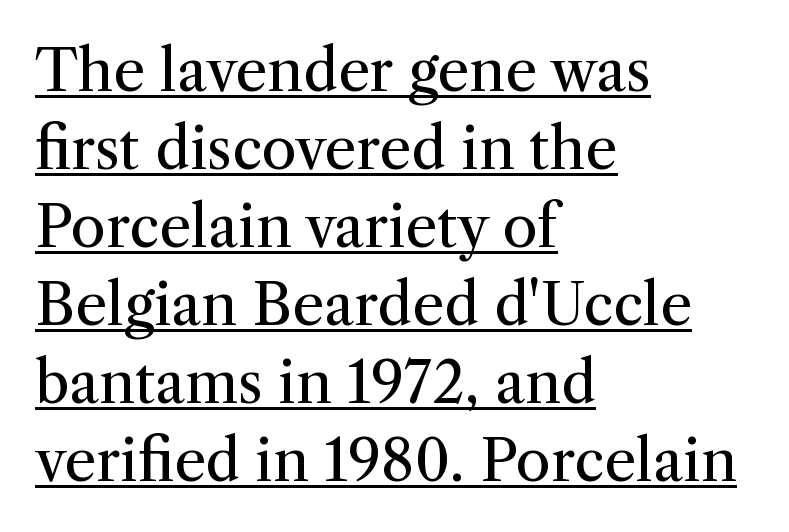
The image shows 57 px regular-weight serif type, upright; set left-aligned, normal line spacing (1.37x), normal letter spacing, underlined; medium stroke contrast and a medium x-height.
